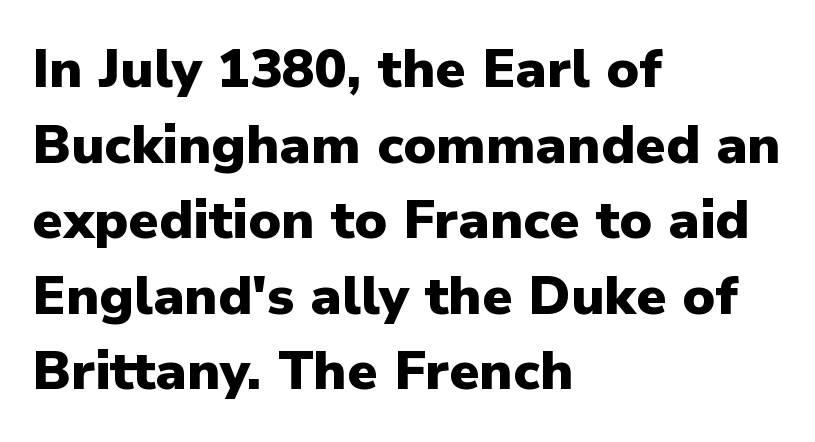
The image shows 54 px heavy sans-serif type, upright; set left-aligned, normal line spacing (1.4x), normal letter spacing, not underlined; low stroke contrast and a medium x-height.
